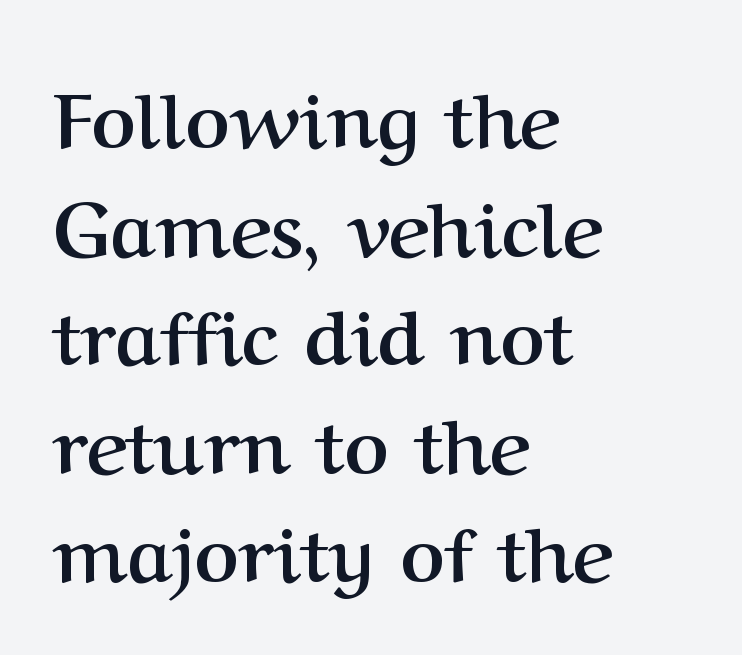
The image shows 77 px semibold serif type, upright; set left-aligned, normal line spacing (1.41x), normal letter spacing, not underlined; medium stroke contrast and a medium x-height.
